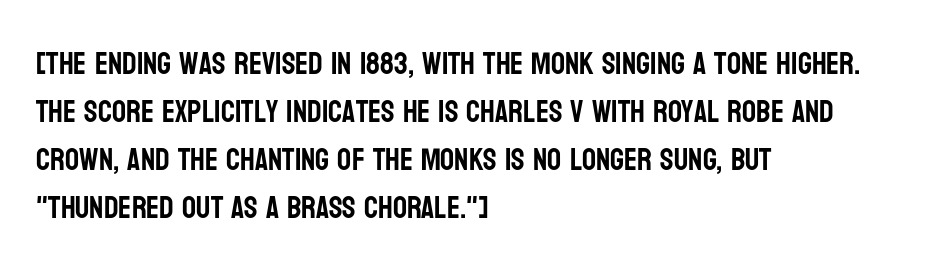
Here the glyphs are tracked normally, forming tight word shapes. Character widths vary here, with narrow letters taking less room than wide ones. Each line starts at the same left margin while the right side varies. Students, observe: this is what conventionally led text looks like. Nope, not italic — everything's standing straight. A sans-serif font was chosen for this passage.
